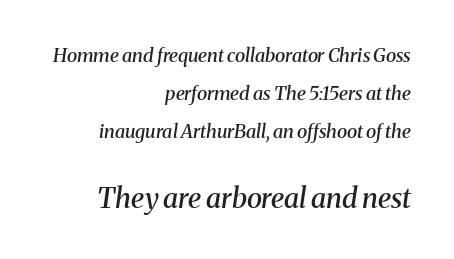
{"serif": "yes", "italic": "yes", "lean": "right", "slant_degrees": 8, "bold": "semi", "weight": "semibold", "width": "normal", "stroke_contrast": "medium", "x_height": "medium", "monospaced": "no", "underline": "no", "align": "right", "line_spacing": "loose", "line_spacing_ratio": 2.01, "letter_spacing": "normal", "letter_spacing_em": 0.0, "larger_block": "second", "size_ratio": 1.47, "glyph_px": 28}
